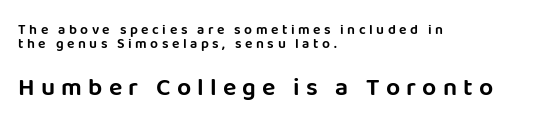
Q: Is the text italic (slanted)? A: No, it is upright.
Q: Is the text underlined? A: No.
Q: How is the paragraph aligned? A: Left-aligned.
Q: Is the spacing between letters normal or unusually wide? A: Unusually wide.
Q: Is the spacing between lines tight, normal or loose? A: Tight.
Q: Which block of text is set in a larger size, the first (top) or the second (bottom)? A: The second (bottom) one.
